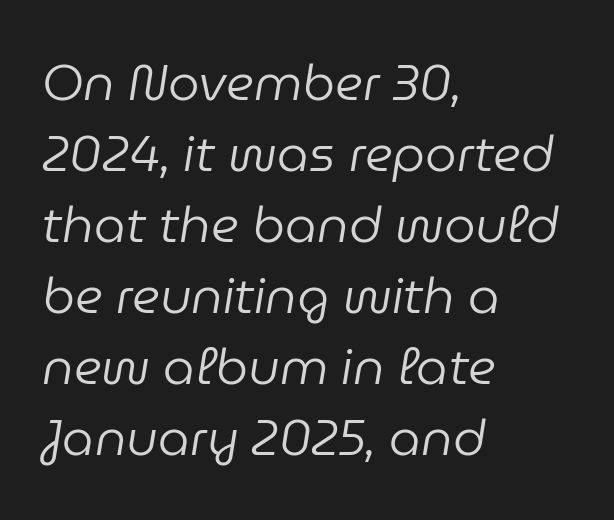
Leading matches the norm, producing a regular column. The letters are slanted; this is an italic face. Nobody touched the tracking dial on this one. Stroke thickness stays within the range of a standard reading face or lighter.
